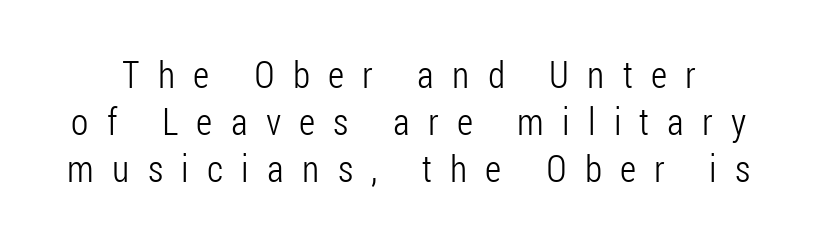
{"serif": "no", "italic": "no", "bold": "no", "weight": "light", "width": "condensed", "stroke_contrast": "low", "x_height": "medium", "monospaced": "no", "underline": "no", "line_spacing_ratio": 1.24, "letter_spacing": "wide", "letter_spacing_em": 0.48, "glyph_px": 38}
